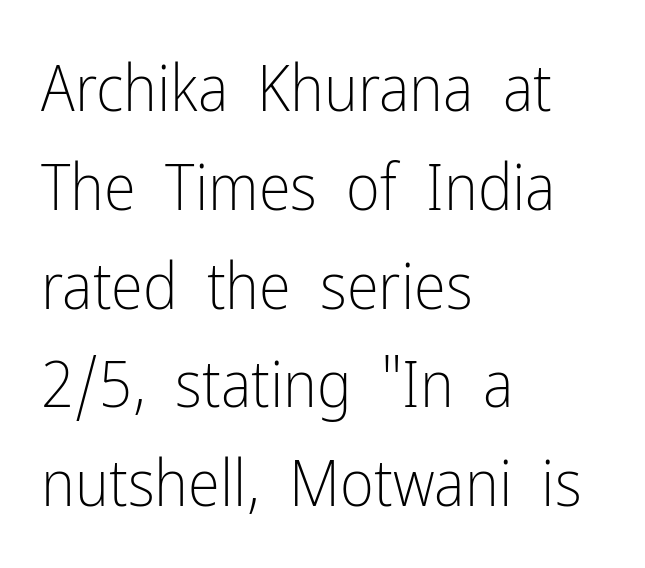
Just letters on the line, the space beneath them empty. Notice how descenders clear the ascenders below comfortably — that's standard leading. This sample uses an upright cut, with every glyph sitting square on the baseline. All the whitespace from short lines collects on the right.
